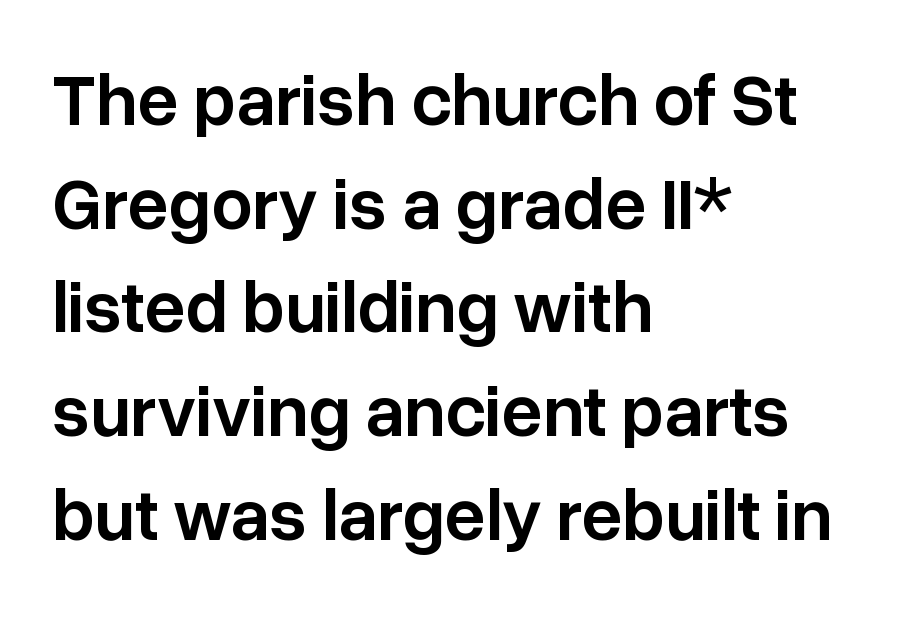
Typeset ragged right — the left edge is the straight one. Here the glyphs are tracked normally, forming tight word shapes. Proportional: the letters do not fall into vertical columns. Every character sits straight up, as roman type does. The string is rendered with underlining switched off.
